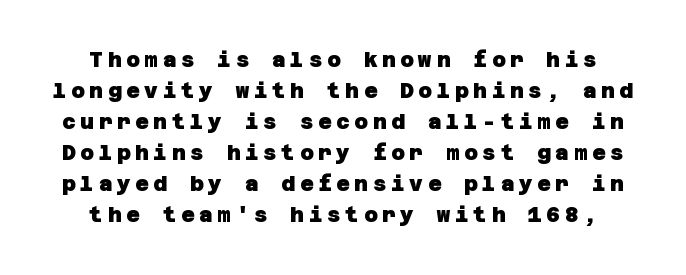
Q: Is the text bold? A: Yes.
Q: Is the text underlined? A: No.
Q: Is the spacing between letters normal or unusually wide? A: Unusually wide.
Q: Is the spacing between lines tight, normal or loose? A: Normal.
